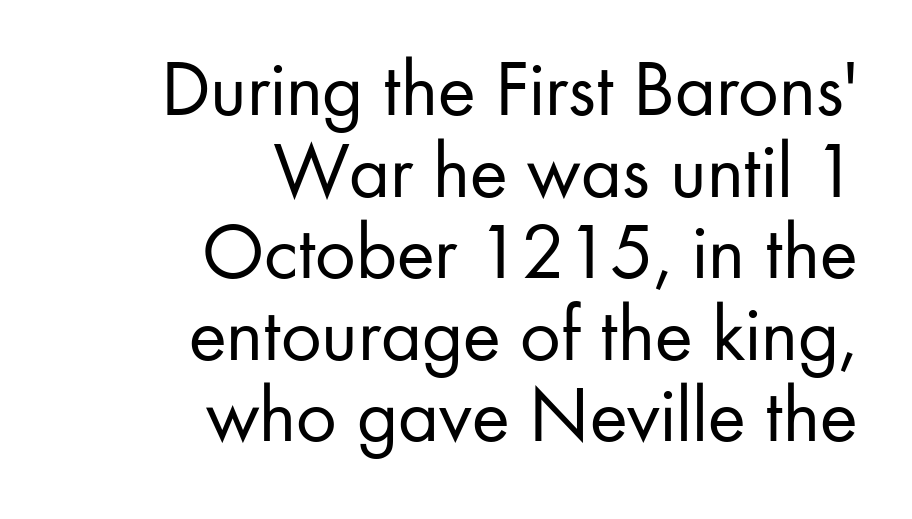
{"serif": "no", "italic": "no", "bold": "no", "weight": "regular", "width": "normal", "stroke_contrast": "low", "x_height": "small", "monospaced": "no", "underline": "no", "align": "right", "line_spacing": "tight", "line_spacing_ratio": 1.02, "letter_spacing": "normal", "letter_spacing_em": 0.0, "glyph_px": 80}
